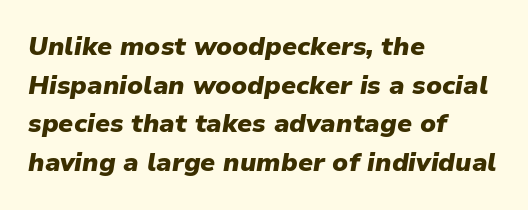
Q: Is the text bold? A: Yes.
Q: Is the text italic (slanted)? A: Yes, it leans right by about 9 degrees.
Q: Is the text underlined? A: No.
Q: How is the paragraph aligned? A: Left-aligned.
Q: Is the spacing between letters normal or unusually wide? A: Normal.
Q: Is the spacing between lines tight, normal or loose? A: Normal.
